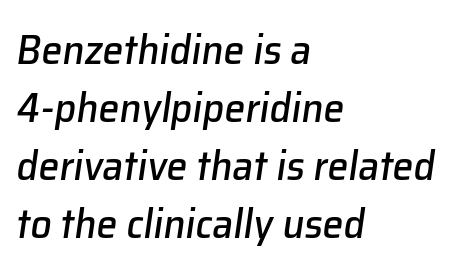
{"italic": "yes", "lean": "right", "slant_degrees": 8, "width": "normal", "stroke_contrast": "low", "x_height": "medium", "monospaced": "no", "underline": "no", "align": "left", "line_spacing": "normal", "line_spacing_ratio": 1.38, "letter_spacing": "normal", "letter_spacing_em": 0.0, "glyph_px": 42}
